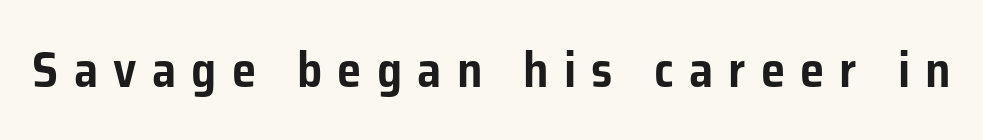
Descender tails drop into unmarked territory. Serifs: no, the terminals of the letterforms are clean. These lines are rendered in a variable-pitch font. The gaps between neighbouring characters are conspicuously large. Characters remain perfectly vertical along every line.
